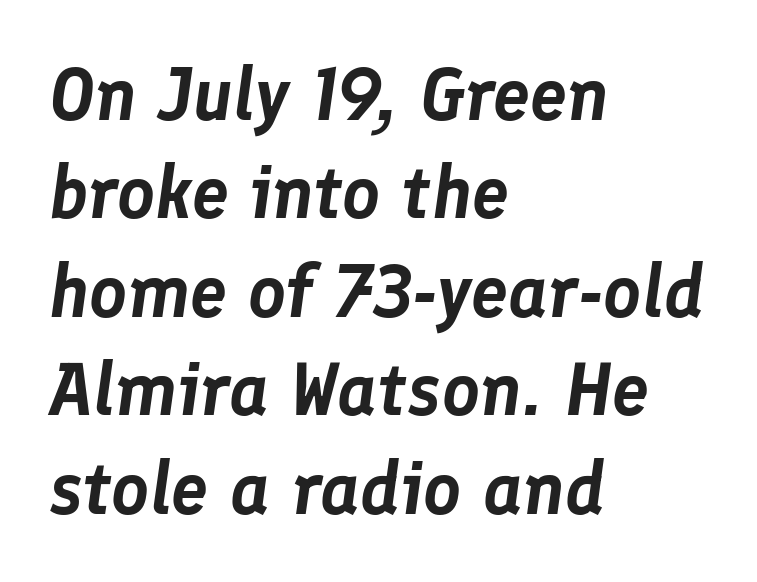
The image shows 74 px text type, italic (leaning right); set left-aligned, normal line spacing (1.33x), normal letter spacing, not underlined; low stroke contrast and a medium x-height.
